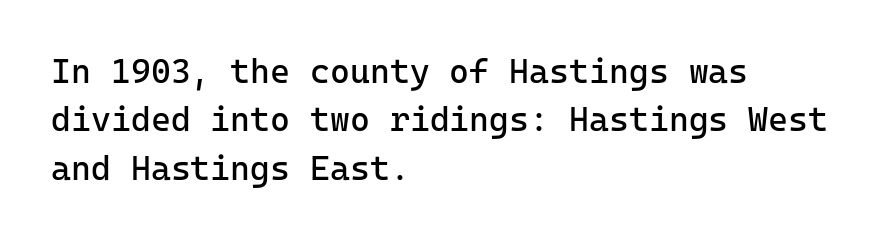
The lines are quadded left. A typesetter would call this zero additional tracking. What's the leading like? Ordinary, nothing unusual. Regarding serifs, this sample does without them. Note the uniform advance width — an 'i' takes as much space as an 'm'. Underline: absent.
